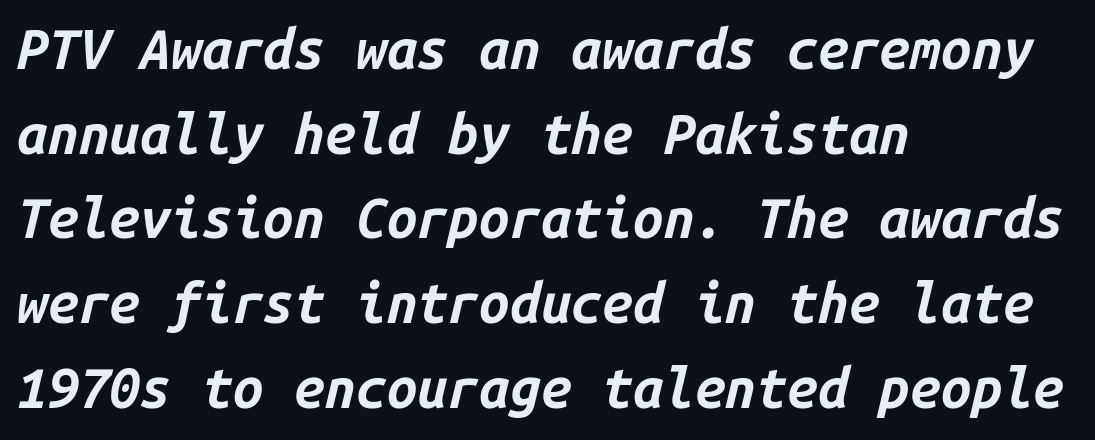
Q: Is the text bold? A: Yes.
Q: Is the text italic (slanted)? A: Yes, it leans right by about 14 degrees.
Q: Is the text underlined? A: No.
Q: How is the paragraph aligned? A: Left-aligned.
Q: Is the spacing between letters normal or unusually wide? A: Normal.
Q: Is the spacing between lines tight, normal or loose? A: Normal.
Q: Width (condensed, normal, or wide)? A: Normal.
Q: Stroke contrast? A: Low.
Q: x-height? A: Medium.
Q: Monospaced? A: Yes.
